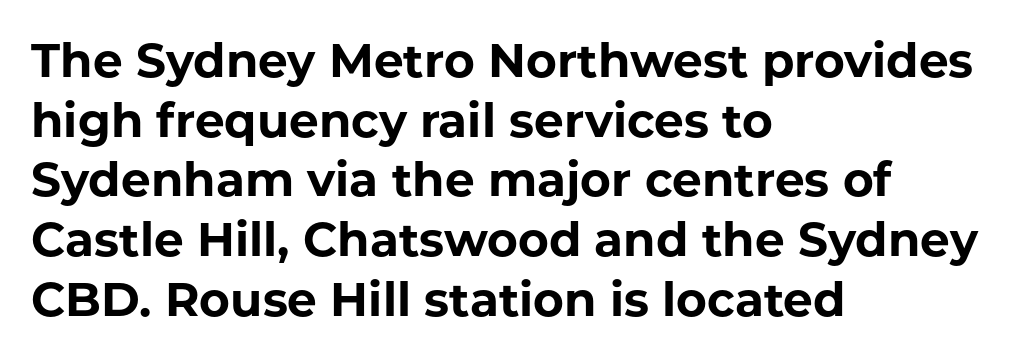
No italicization has been applied; the sample stays upright. Beneath every word, the page is bare. Tracking here is standard; glyphs follow each other at the usual distance. If you drew a ruler down the left edge, every line would touch it. Does the weight exceed regular? Yes, all the way to bold. Quick note: interline space is typical.
